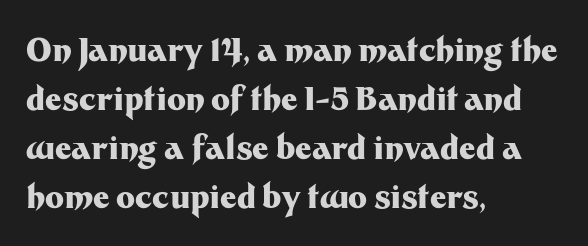
Q: Is the text bold? A: Yes.
Q: Is the text italic (slanted)? A: No, it is upright.
Q: Is the typeface a serif or a sans-serif typeface? A: Sans-serif.
Q: Is the text underlined? A: No.
Q: How is the paragraph aligned? A: Left-aligned.
Q: Is the spacing between letters normal or unusually wide? A: Normal.
Q: Is the spacing between lines tight, normal or loose? A: Normal.
Q: Width (condensed, normal, or wide)? A: Normal.
Q: Stroke contrast? A: Medium.
Q: x-height? A: Medium.
Q: Monospaced? A: No.
